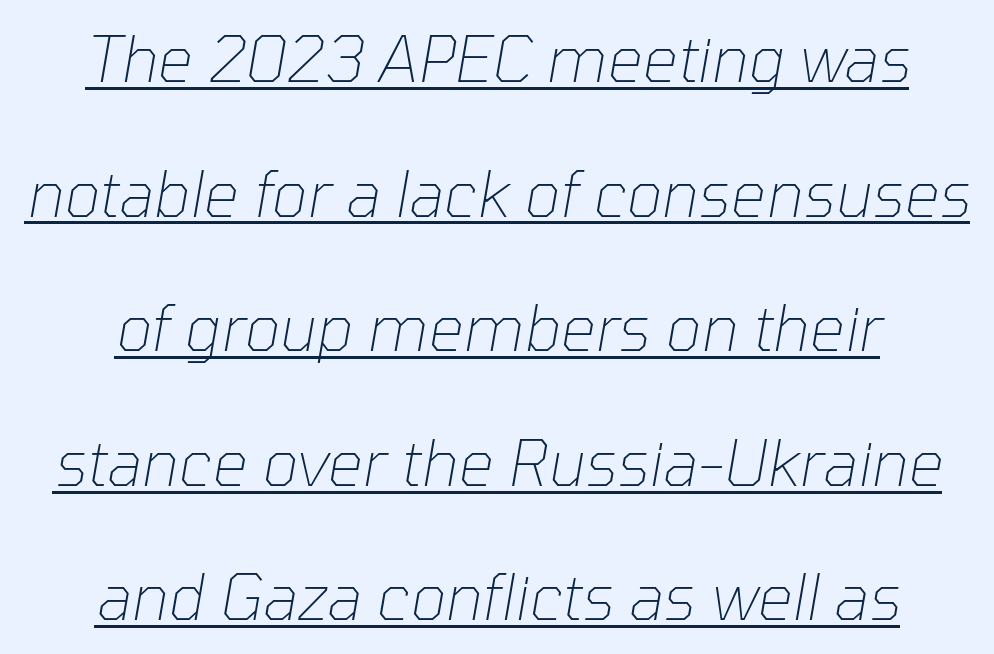
The image shows 62 px thin type, italic (leaning right); set centered, loose line spacing (2.17x), normal letter spacing, underlined; low stroke contrast and a medium x-height.
